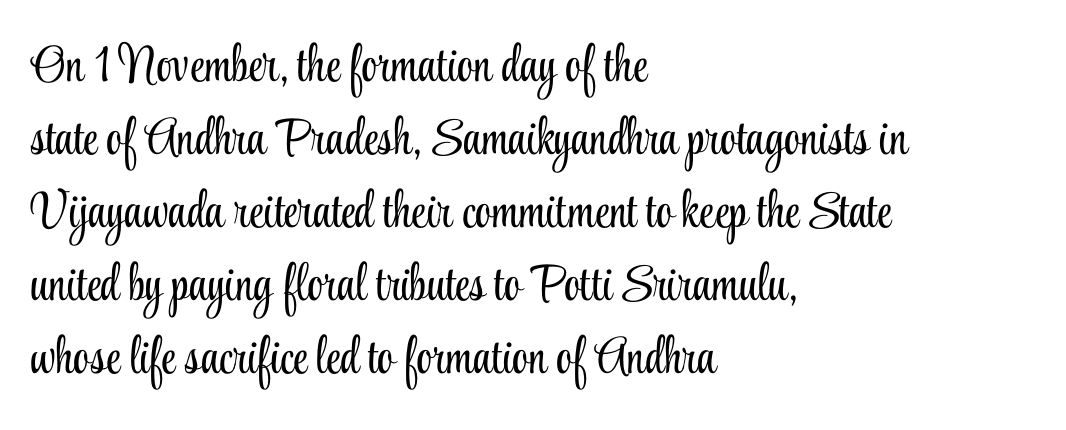
Q: Is the text bold? A: No.
Q: Is the text italic (slanted)? A: Yes.
Q: Is the typeface a serif or a sans-serif typeface? A: Serif.
Q: Is the text underlined? A: No.
Q: How is the paragraph aligned? A: Left-aligned.
Q: Is the spacing between letters normal or unusually wide? A: Normal.
Q: Is the spacing between lines tight, normal or loose? A: Normal.
Q: Width (condensed, normal, or wide)? A: Condensed.
Q: Stroke contrast? A: Low.
Q: x-height? A: Small.
Q: Monospaced? A: No.
